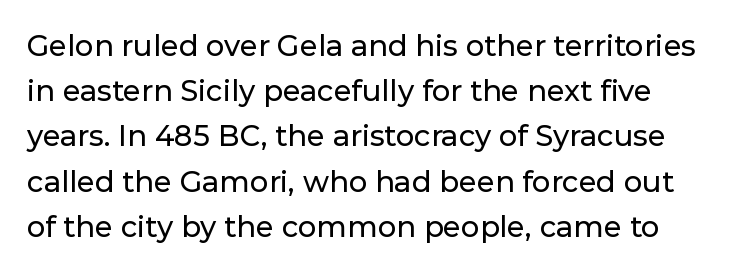
The image shows 29 px sans-serif type, upright; set normal line spacing (1.56x), normal letter spacing, not underlined; low stroke contrast and a medium x-height.
